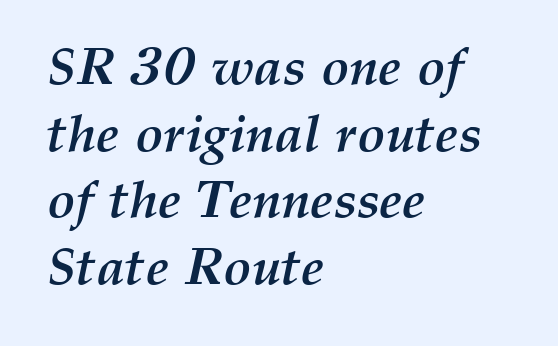
Tracking here is standard; glyphs follow each other at the usual distance. You can tell it's italic because the verticals aren't actually vertical. Heavy-handed strokes throughout: this text is bold. The words here are not underlined. Is this a fixed-width face? No — the glyphs have proportional, varying widths.
